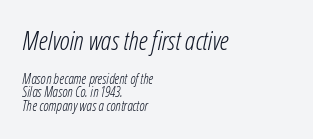
The image shows 26 px text type, italic (leaning right); set left-aligned, tight line spacing (0.99x), normal letter spacing, not underlined; the first (top) block is 1.86x larger.
